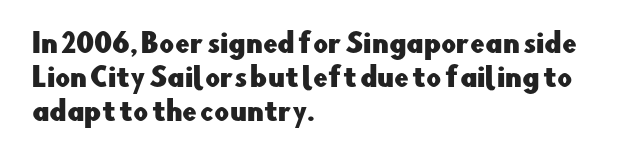
{"italic": "no", "underline": "no", "align": "left", "line_spacing": "normal", "line_spacing_ratio": 1.31, "letter_spacing": "normal", "letter_spacing_em": 0.0, "glyph_px": 26}
